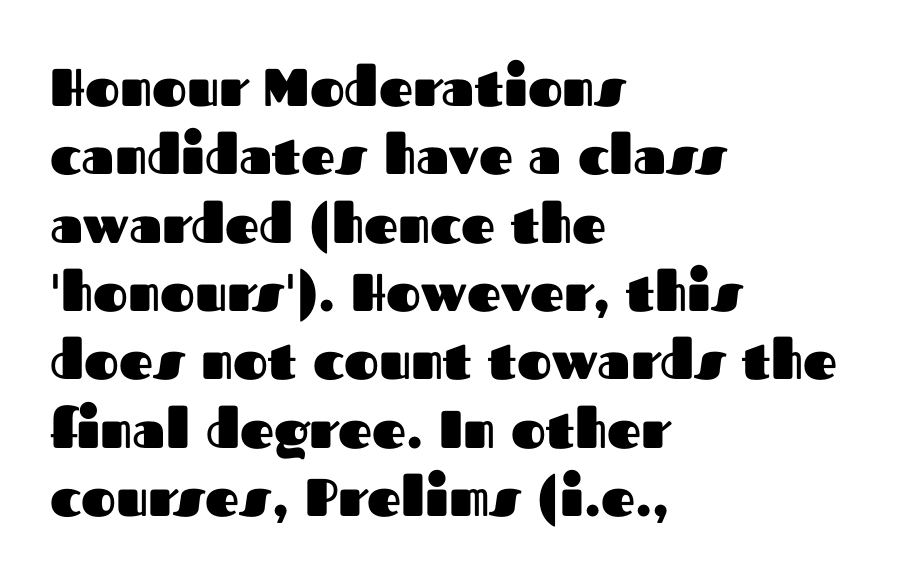
It's the straight-up-and-down kind of type. Line spacing here is normal. Caption: multi-line text, flush left, ragged right. Each glyph is drawn with heavy, bold strokes.
